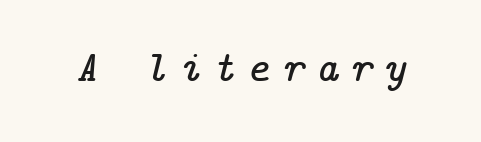
The image shows 43 px serif type, italic (leaning right); set unusually wide letter spacing (+0.27 em), not underlined; low stroke contrast and a medium x-height.
